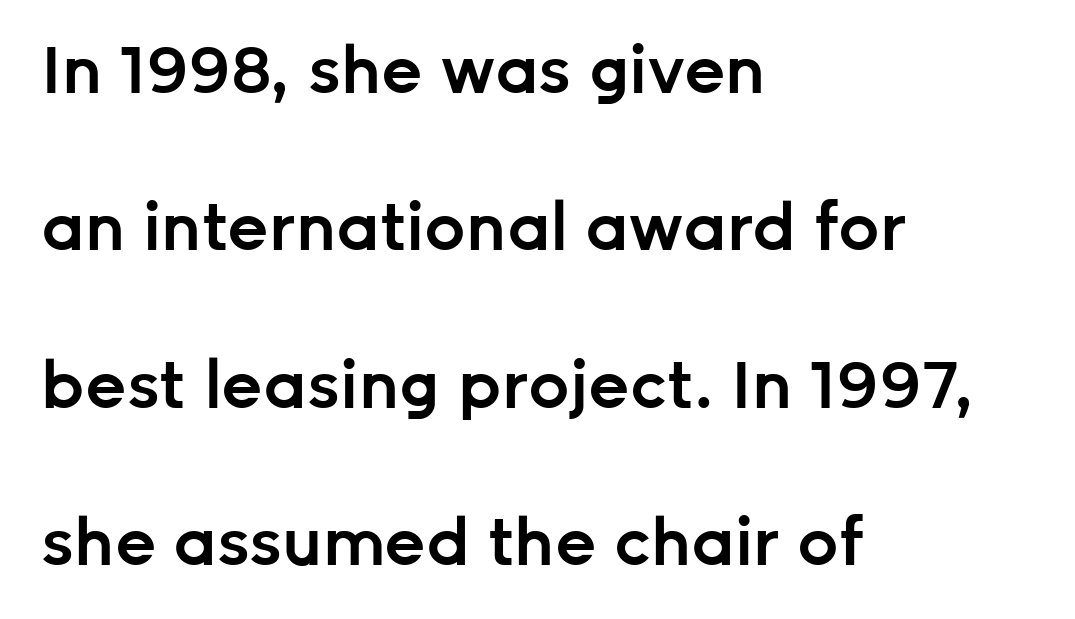
The glyphs in this specimen are sans serif. Here the designer chose a conventional face with non-uniform glyph widths. Typesetter's note: demi weight, one step under bold. The type is set solid horizontally, with unmodified tracking. Bare-footed words on every line. Upright lettering throughout.
